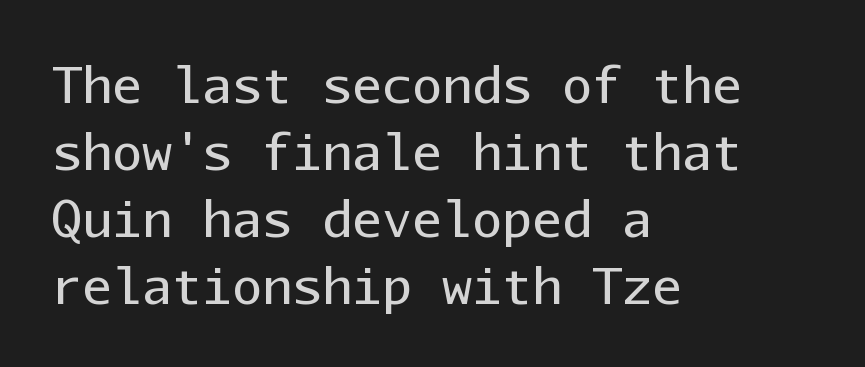
Q: Is the text bold? A: No.
Q: Is the text italic (slanted)? A: No, it is upright.
Q: Is the typeface a serif or a sans-serif typeface? A: Sans-serif.
Q: Is the text underlined? A: No.
Q: How is the paragraph aligned? A: Left-aligned.
Q: Is the spacing between letters normal or unusually wide? A: Normal.
Q: Is the spacing between lines tight, normal or loose? A: Normal.
Q: Width (condensed, normal, or wide)? A: Normal.
Q: Stroke contrast? A: Low.
Q: x-height? A: Medium.
Q: Monospaced? A: Yes.
